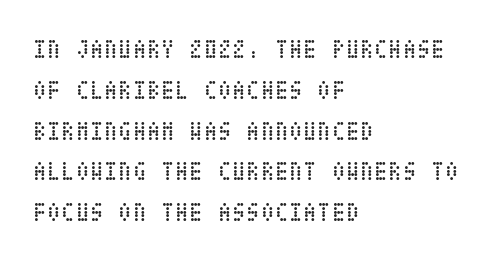
The gap between lines stays unmarked. No extra tracking has been applied to these lines. Does the leading feel generous? No, just average. Short and long lines alike share a common starting point at left.
